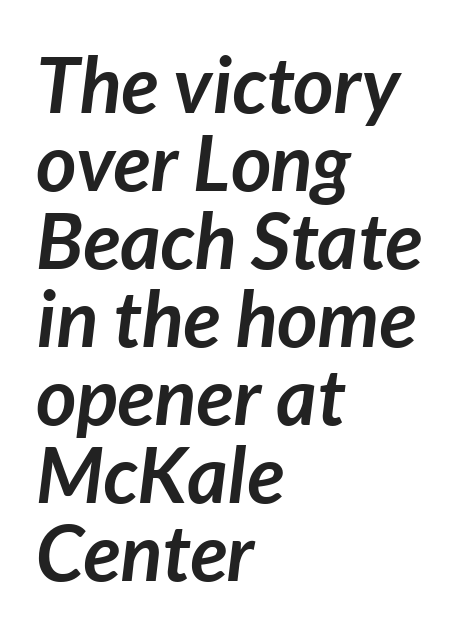
The image shows 78 px semibold type, italic (leaning right); set left-aligned, tight line spacing (1.0x), normal letter spacing, not underlined; low stroke contrast and a medium x-height.
